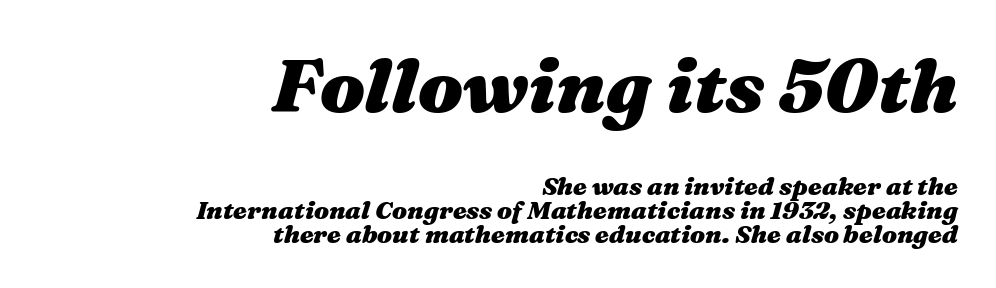
Quick note: italic. This sample has the flowing, uneven cadence of proportional lettering. Weight: bold. Does the bottom block carry the larger type? No, the top block does.
